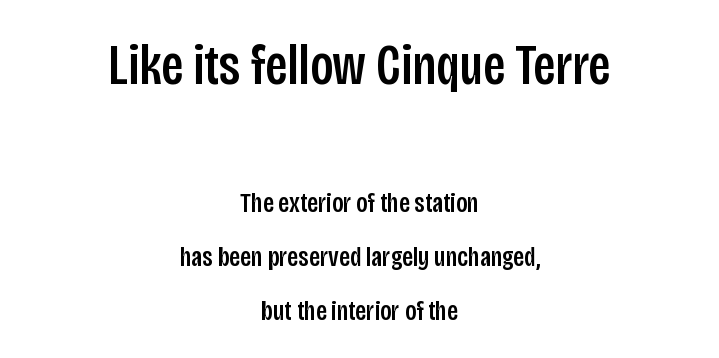
{"serif": "no", "italic": "no", "width": "condensed", "stroke_contrast": "low", "x_height": "large", "monospaced": "no", "underline": "no", "align": "center", "line_spacing": "loose", "line_spacing_ratio": 1.92, "letter_spacing": "normal", "letter_spacing_em": 0.0, "larger_block": "first", "size_ratio": 2.04, "glyph_px": 57}
